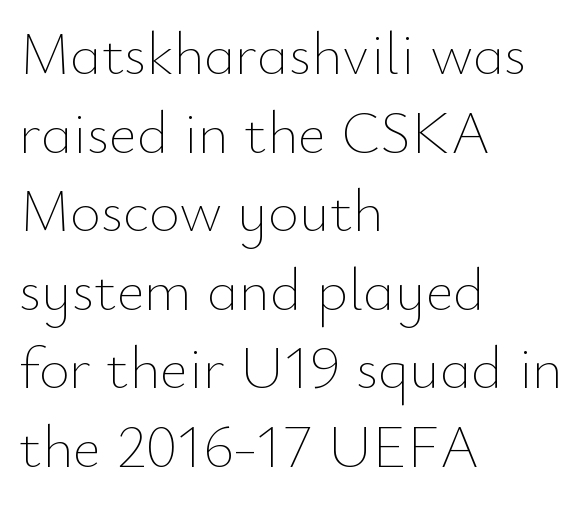
The image shows 60 px thin type, upright; set left-aligned, normal line spacing (1.31x), normal letter spacing, not underlined; low stroke contrast and a small x-height.
